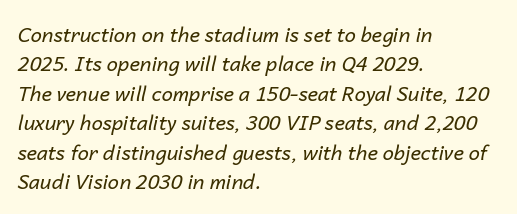
Q: Is the text bold? A: No.
Q: Is the text italic (slanted)? A: Yes, it leans right by about 14 degrees.
Q: Is the text underlined? A: No.
Q: How is the paragraph aligned? A: Left-aligned.
Q: Is the spacing between letters normal or unusually wide? A: Normal.
Q: Is the spacing between lines tight, normal or loose? A: Normal.
